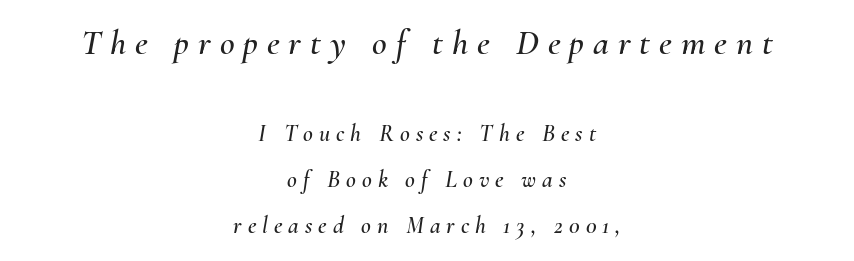
{"italic": "yes", "lean": "right", "slant_degrees": 10, "width": "normal", "stroke_contrast": "medium", "x_height": "small", "monospaced": "no", "underline": "no", "align": "center", "line_spacing": "loose", "line_spacing_ratio": 1.92, "letter_spacing": "wide", "letter_spacing_em": 0.25, "larger_block": "first", "size_ratio": 1.5, "glyph_px": 36}
